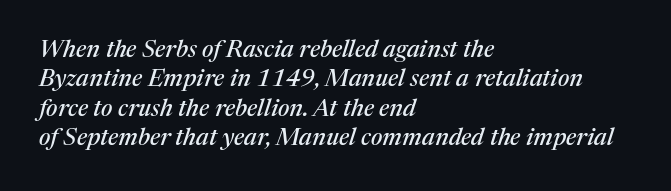
{"italic": "yes", "lean": "right", "slant_degrees": 17, "underline": "no", "align": "left", "line_spacing_ratio": 1.22, "letter_spacing": "normal", "letter_spacing_em": 0.0, "glyph_px": 24}
